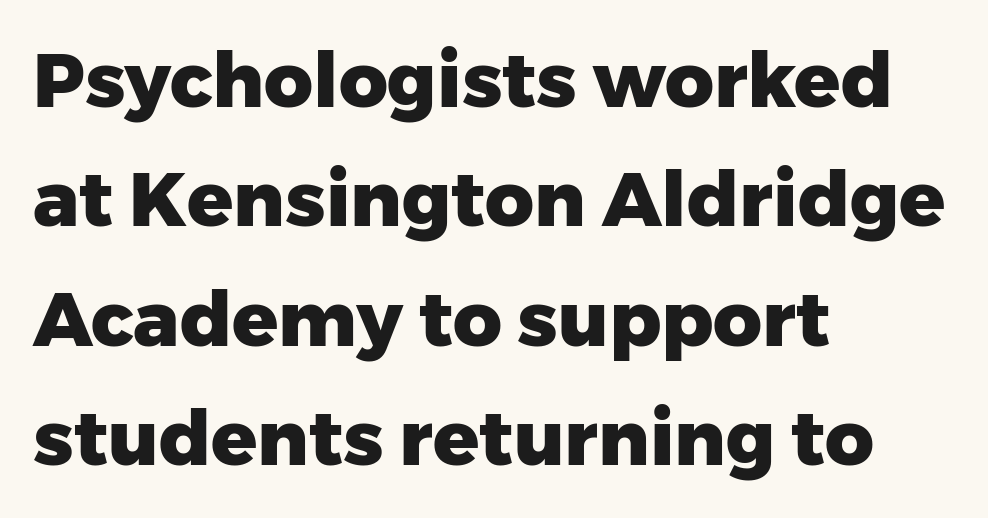
Q: Is the text bold? A: Yes.
Q: Is the text italic (slanted)? A: No, it is upright.
Q: Is the typeface a serif or a sans-serif typeface? A: Sans-serif.
Q: Is the text underlined? A: No.
Q: How is the paragraph aligned? A: Left-aligned.
Q: Is the spacing between letters normal or unusually wide? A: Normal.
Q: Is the spacing between lines tight, normal or loose? A: Normal.
Q: Width (condensed, normal, or wide)? A: Normal.
Q: Stroke contrast? A: Low.
Q: x-height? A: Medium.
Q: Monospaced? A: No.
